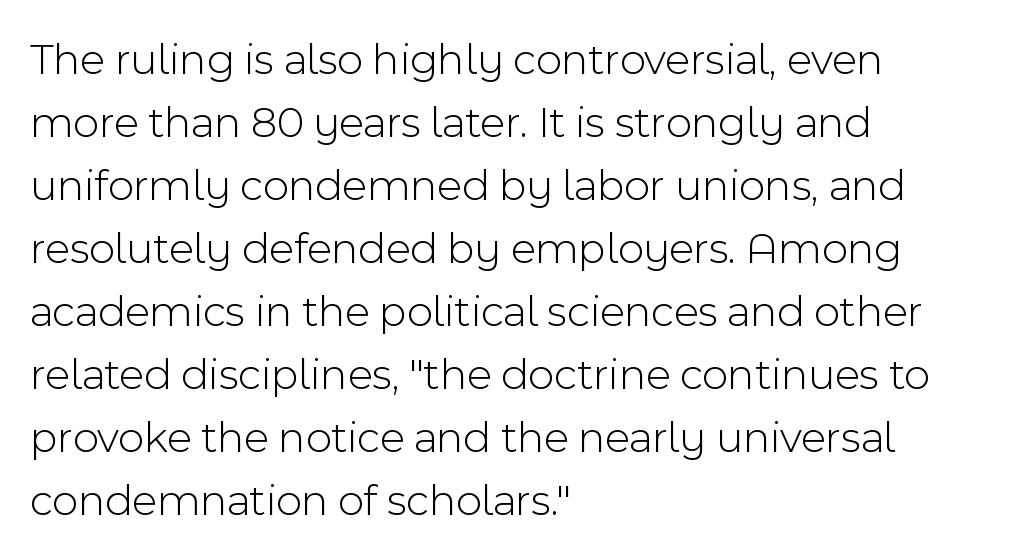
The image shows 45 px light sans-serif type, upright; set left-aligned, normal line spacing (1.4x), normal letter spacing, not underlined; a medium x-height.
